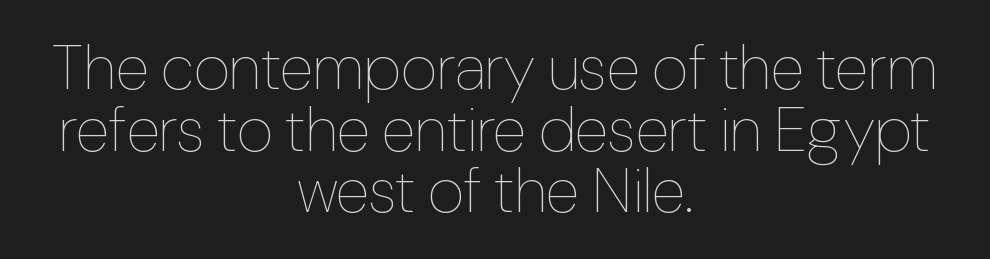
The image shows 63 px thin, condensed type, upright; set centered, tight line spacing (0.98x), normal letter spacing, not underlined; low stroke contrast and a medium x-height.
